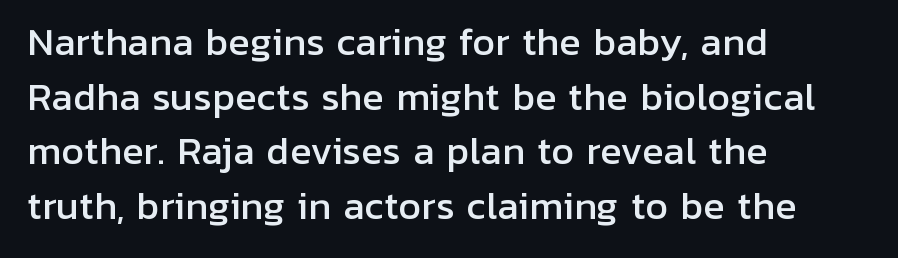
{"serif": "no", "italic": "no", "width": "normal", "stroke_contrast": "low", "x_height": "medium", "monospaced": "no", "underline": "no", "align": "left", "line_spacing": "normal", "line_spacing_ratio": 1.52, "letter_spacing": "normal", "letter_spacing_em": 0.0, "glyph_px": 36}
